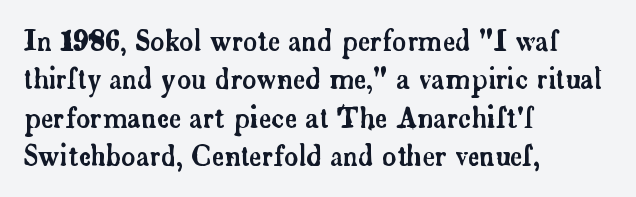
Compared with typical paragraphs, the rows here are spaced about the same. Posture: straight, roman, zero tilt. Inter-character spacing is left at the font's built-in metrics. The space beneath each line is pristine and unruled. The compositor pushed each line to the left boundary.
